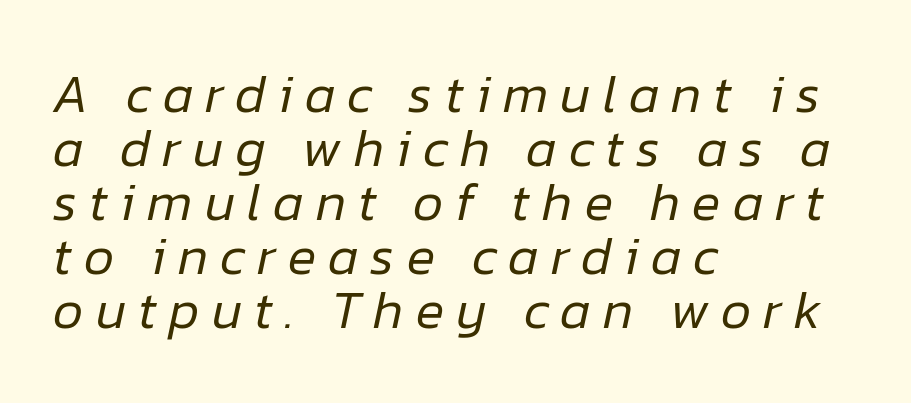
In terms of letterspacing, this is a distinctly airy, spread setting. Style check: oblique. A typesetter would call this proportional, since set widths differ per character. The ragged edge is on the right, which tells us the setting is flush left.
